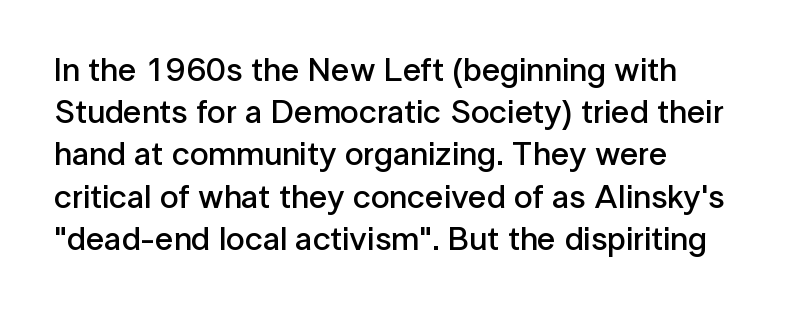
The type is set solid horizontally, with unmodified tracking. Vertically, the passage feels balanced, rows spaced as you'd expect. Anything drawn beneath the words? Only blank space. In terms of posture, this sample is upright. The rag falls on the right side of this text block.
